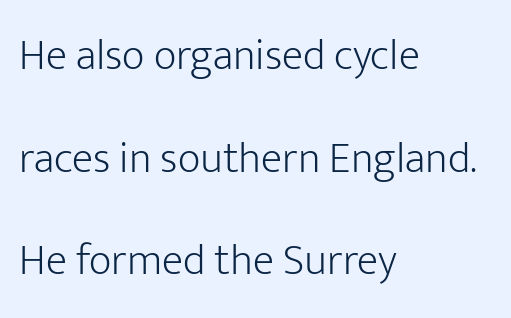
{"serif": "no", "italic": "no", "bold": "no", "weight": "light", "width": "normal", "stroke_contrast": "low", "x_height": "medium", "monospaced": "no", "underline": "no", "align": "left", "line_spacing": "loose", "line_spacing_ratio": 2.33, "letter_spacing": "normal", "letter_spacing_em": 0.0, "glyph_px": 44}
